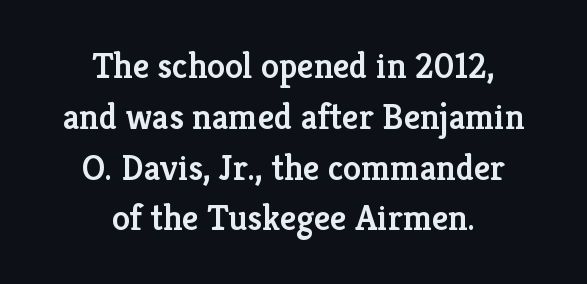
The image shows 36 px semibold serif type, upright; set centered, normal line spacing (1.41x), normal letter spacing, not underlined; low stroke contrast and a medium x-height.
